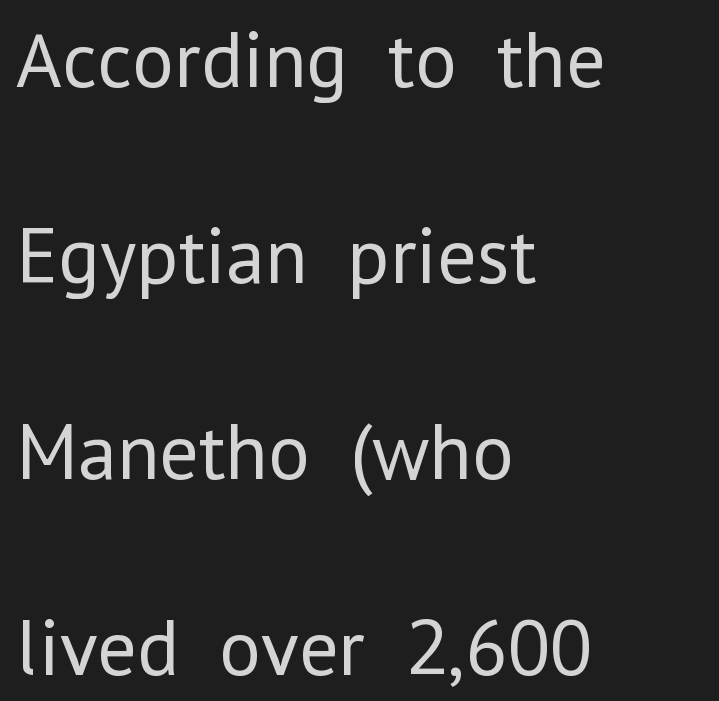
{"serif": "no", "italic": "no", "bold": "no", "weight": "regular", "width": "normal", "stroke_contrast": "low", "x_height": "medium", "monospaced": "no", "underline": "no", "align": "left", "line_spacing": "loose", "line_spacing_ratio": 2.45, "letter_spacing": "normal", "letter_spacing_em": 0.0, "glyph_px": 80}
